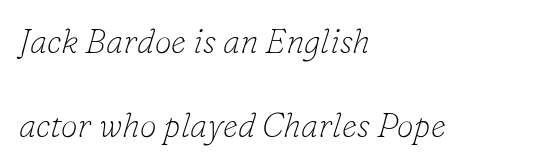
{"serif": "yes", "italic": "yes", "lean": "right", "slant_degrees": 16, "bold": "no", "weight": "thin", "width": "normal", "stroke_contrast": "low", "x_height": "small", "monospaced": "no", "underline": "no", "align": "left", "line_spacing": "loose", "line_spacing_ratio": 2.47, "letter_spacing": "normal", "letter_spacing_em": 0.0, "glyph_px": 34}
